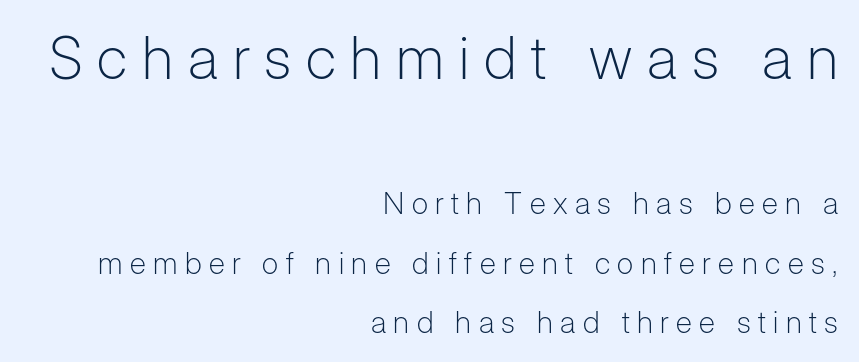
When letters stand straight like this, we call the style roman or upright. Is this a fixed-width face? No — the glyphs have proportional, varying widths. This rendering features lettering with no underline. Visually, the top section dominates because its glyphs are scaled up. This sample uses expanded letter spacing, leaving extra air between glyphs. A light-to-regular cut is what we see here.
